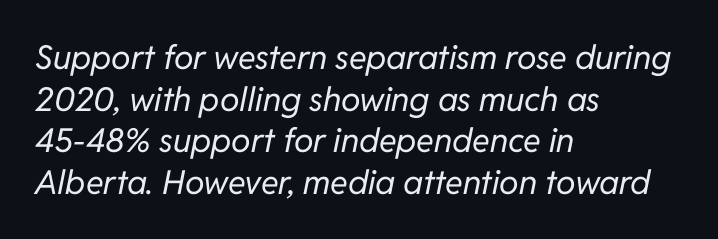
Q: Is the text bold? A: No.
Q: Is the text italic (slanted)? A: Yes, it leans right by about 11 degrees.
Q: Is the text underlined? A: No.
Q: How is the paragraph aligned? A: Left-aligned.
Q: Is the spacing between letters normal or unusually wide? A: Normal.
Q: Is the spacing between lines tight, normal or loose? A: Normal.
Q: Width (condensed, normal, or wide)? A: Normal.
Q: Stroke contrast? A: Low.
Q: x-height? A: Medium.
Q: Monospaced? A: No.
